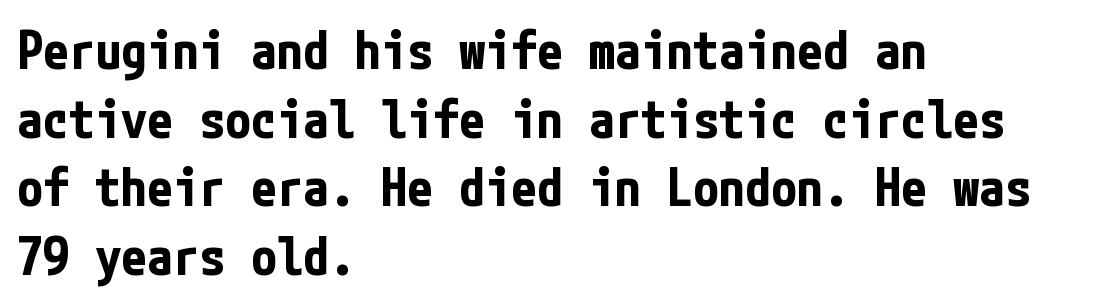
Does the copy run flush right? No — it runs flush left. This sample keeps an unexceptional amount of space between lines. The sample has been set heavy, in full bold. Decoration check: the copy has no underline. The line texture is even and compact thanks to regular tracking.
